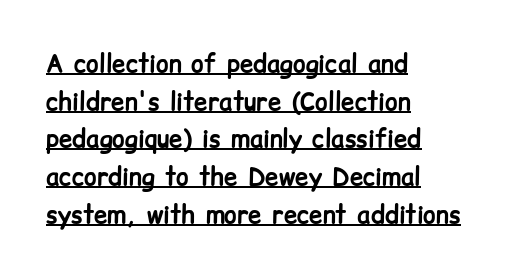
The image shows 24 px bold type, upright; set left-aligned, normal line spacing (1.57x), normal letter spacing, underlined.
